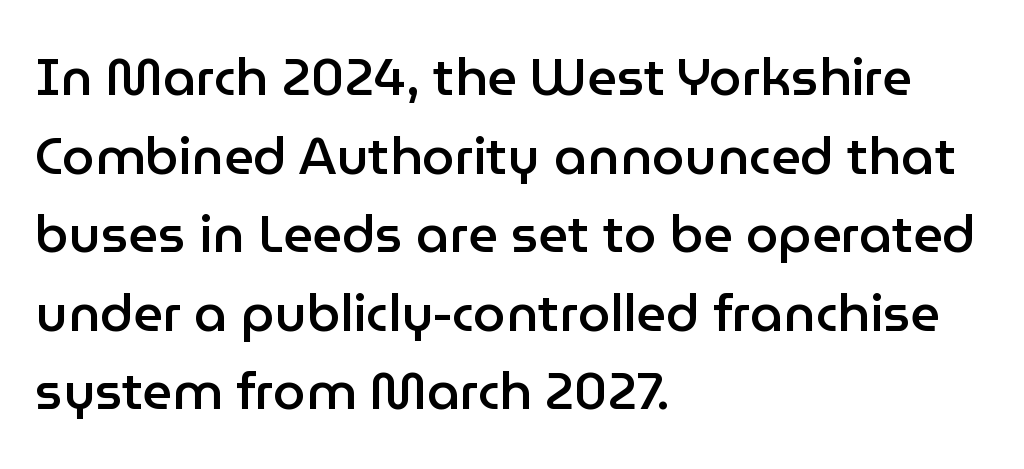
These lines are rendered in a variable-pitch font. Notice how the stems are strictly vertical — no italics here. This rendering features lettering with no underline. The face used here is a semibold: visibly heavier than regular, lighter than bold. Baseline-to-baseline distance is the conventional proportion of letter height. This sample uses a sans-serif face.
